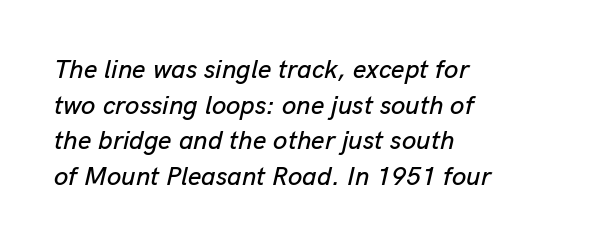
The face used here has a pronounced slope to its letters. One-word summary of the alignment: left. Decoration check: the copy has no underline. Spacing between characters is what you'd get straight out of the box. Interline gaps are of average width in this sample.
